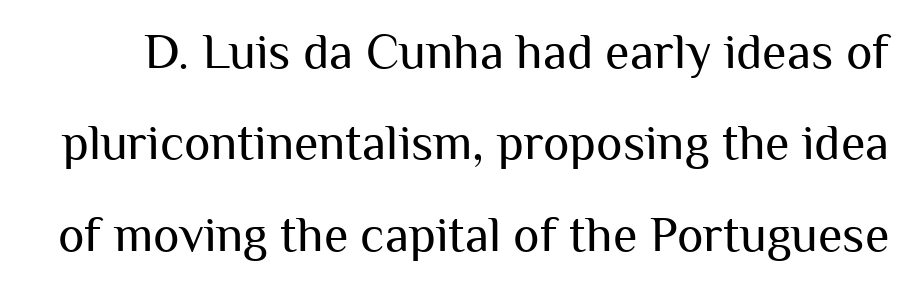
The image shows 50 px regular-weight sans-serif type, upright; set line spacing 1.83x, normal letter spacing, not underlined; medium stroke contrast and a medium x-height.
